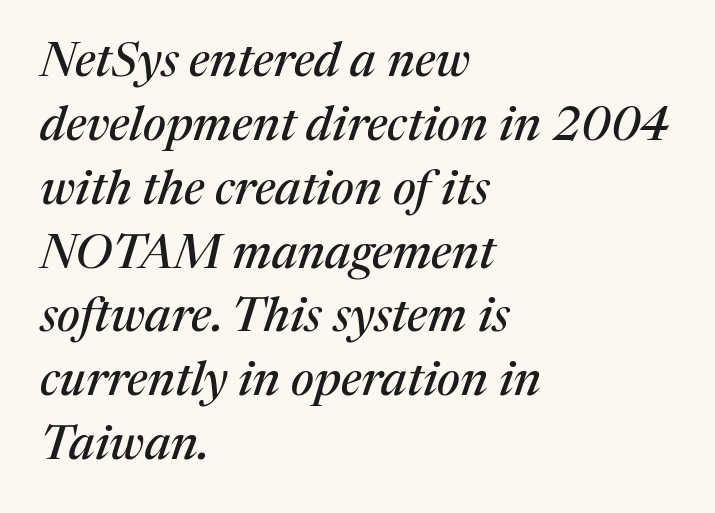
Q: Is the text italic (slanted)? A: Yes, it leans right by about 17 degrees.
Q: Is the typeface a serif or a sans-serif typeface? A: Serif.
Q: Is the text underlined? A: No.
Q: How is the paragraph aligned? A: Left-aligned.
Q: Is the spacing between letters normal or unusually wide? A: Normal.
Q: Is the spacing between lines tight, normal or loose? A: Normal.
Q: Width (condensed, normal, or wide)? A: Normal.
Q: Stroke contrast? A: Medium.
Q: x-height? A: Medium.
Q: Monospaced? A: No.
